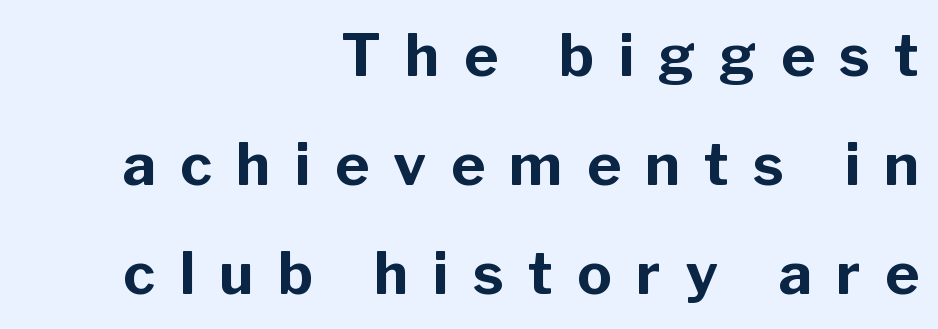
The image shows 58 px bold sans-serif type, upright; set right-aligned, line spacing 1.88x, unusually wide letter spacing (+0.42 em), not underlined; low stroke contrast and a medium x-height.
